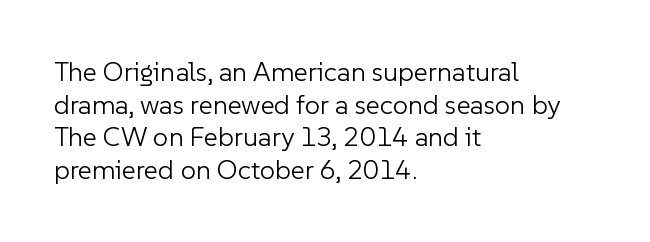
The image shows 27 px text type, upright; set left-aligned, line spacing 1.21x, normal letter spacing, not underlined.
